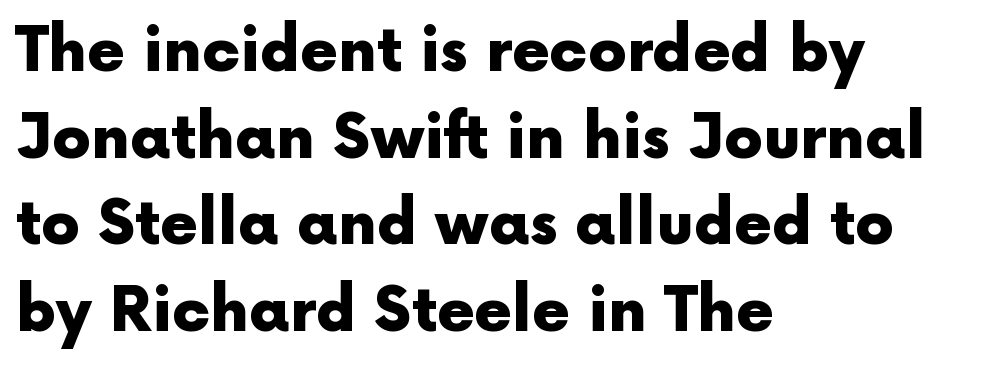
The image shows 61 px heavy sans-serif type, upright; set left-aligned, normal line spacing (1.42x), normal letter spacing, not underlined; a medium x-height.
